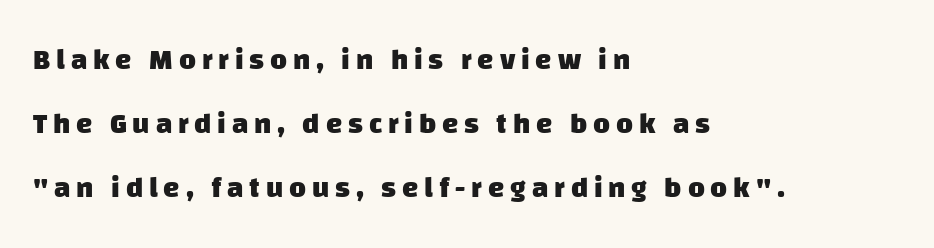
{"serif": "no", "bold": "yes", "weight": "heavy", "width": "normal", "stroke_contrast": "low", "x_height": "large", "monospaced": "no", "underline": "no", "align": "left", "line_spacing": "loose", "line_spacing_ratio": 2.2, "letter_spacing": "wide", "letter_spacing_em": 0.2, "glyph_px": 29}
